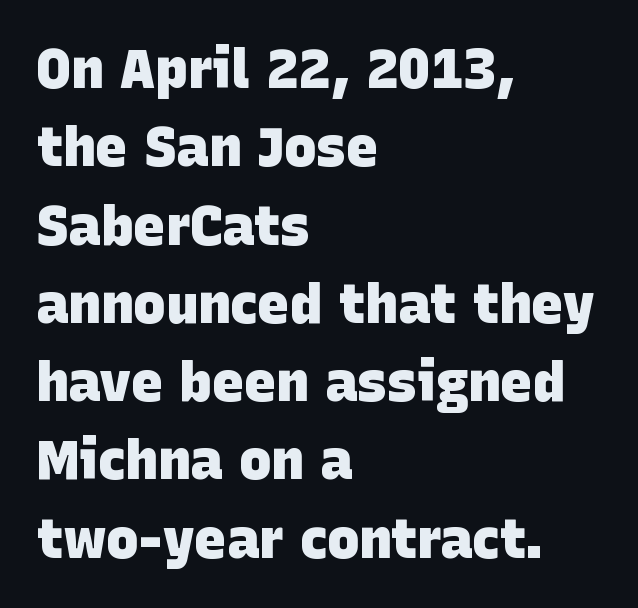
{"serif": "no", "bold": "yes", "weight": "heavy", "width": "normal", "stroke_contrast": "low", "x_height": "large", "monospaced": "no", "underline": "no", "align": "left", "line_spacing": "normal", "line_spacing_ratio": 1.45, "letter_spacing": "normal", "letter_spacing_em": 0.0, "glyph_px": 54}
